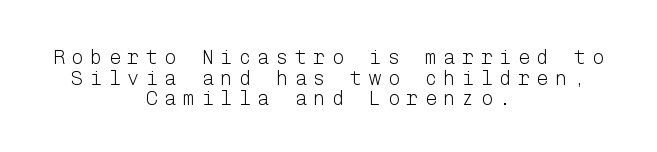
The image shows 20 px text type, upright; set centered, tight line spacing (1.03x), unusually wide letter spacing (+0.33 em), not underlined.
